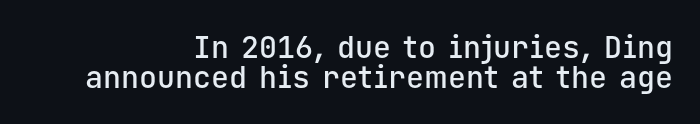
A typesetter would call this monospace, since all characters share one set width. Do the letters lean? They stand straight. Is this a sans? Yes — the strokes have no serifs. Observe the ordinary spacing: letters are neighbours, not strangers. A bare baseline throughout the passage.
